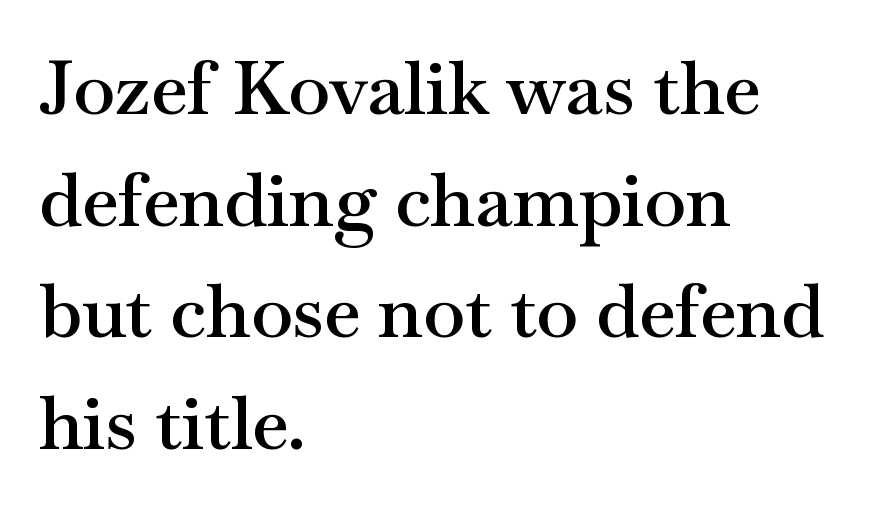
Layout note: lines flush left. Letterform terminals end in serifs throughout the passage. The letters stand upright; this is a roman face. Words float on clear page, feet unadorned. Students, this is semibold: more ink than regular, less than bold.
